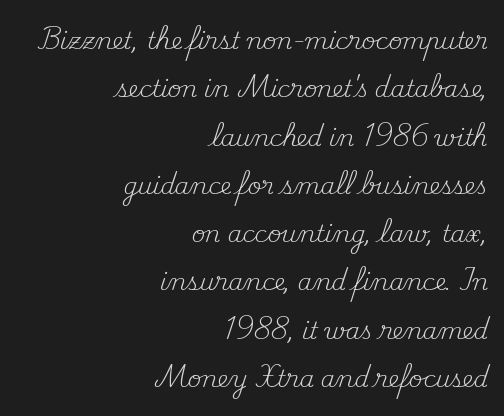
Q: Is the text bold? A: No.
Q: Is the text italic (slanted)? A: Yes.
Q: Is the text underlined? A: No.
Q: How is the paragraph aligned? A: Right-aligned.
Q: Is the spacing between letters normal or unusually wide? A: Normal.
Q: Is the spacing between lines tight, normal or loose? A: Loose.
